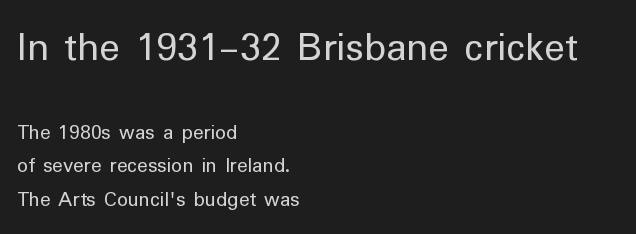
{"serif": "no", "italic": "no", "bold": "no", "weight": "regular", "width": "normal", "stroke_contrast": "low", "x_height": "medium", "monospaced": "no", "underline": "no", "align": "left", "line_spacing": "normal", "line_spacing_ratio": 1.52, "letter_spacing": "normal", "letter_spacing_em": 0.0, "larger_block": "first", "size_ratio": 1.95, "glyph_px": 43}
